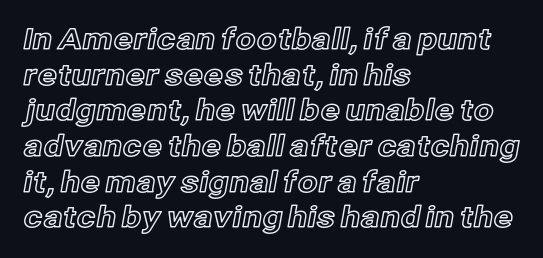
{"width": "normal", "x_height": "medium", "monospaced": "no", "underline": "no", "align": "left", "line_spacing_ratio": 1.23, "letter_spacing": "normal", "letter_spacing_em": 0.0, "glyph_px": 29}
